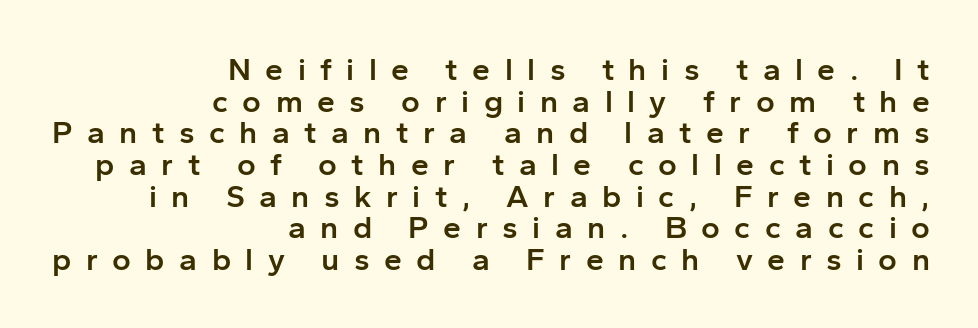
The image shows 32 px semibold sans-serif type, upright; set right-aligned, tight line spacing (0.99x), unusually wide letter spacing (+0.45 em), not underlined; low stroke contrast and a medium x-height.
